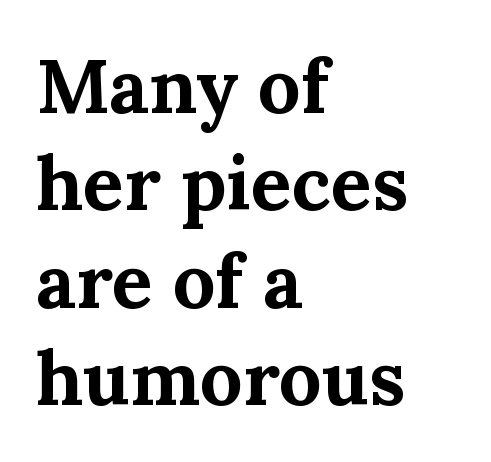
Underlining? Definitely not there. The ragged edge is on the right, which tells us the setting is flush left. Proportional: the letters do not fall into vertical columns. Rendered with straight, roman letterforms.
